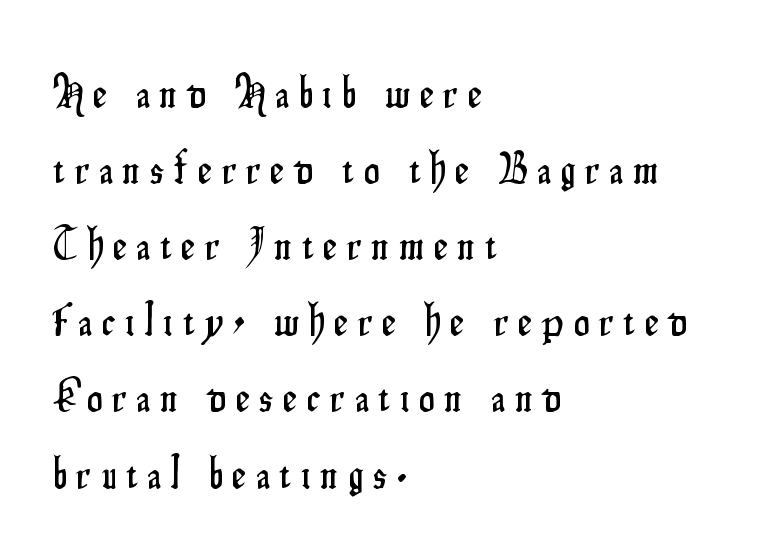
Q: Is the text italic (slanted)? A: No, it is upright.
Q: Is the typeface a serif or a sans-serif typeface? A: Sans-serif.
Q: Is the text underlined? A: No.
Q: How is the paragraph aligned? A: Left-aligned.
Q: Is the spacing between letters normal or unusually wide? A: Unusually wide.
Q: Width (condensed, normal, or wide)? A: Condensed.
Q: Stroke contrast? A: Low.
Q: x-height? A: Small.
Q: Monospaced? A: No.
